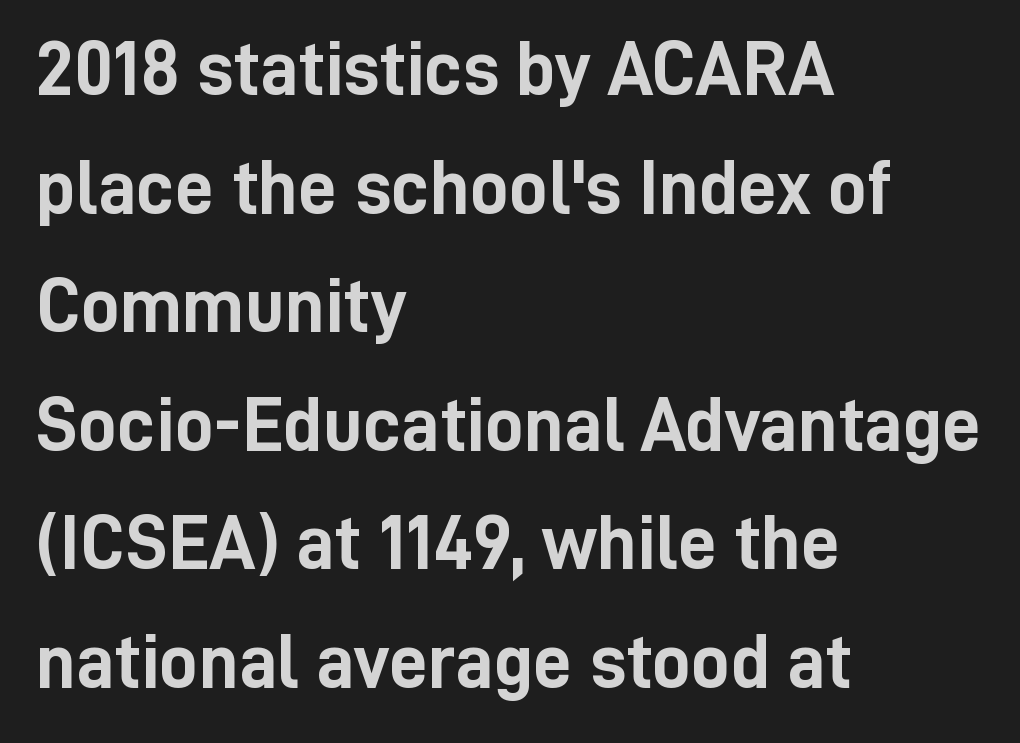
{"serif": "no", "italic": "no", "bold": "yes", "weight": "semibold", "width": "condensed", "stroke_contrast": "low", "x_height": "medium", "monospaced": "no", "underline": "no", "align": "left", "line_spacing": "normal", "line_spacing_ratio": 1.54, "letter_spacing": "normal", "letter_spacing_em": 0.0, "glyph_px": 77}
